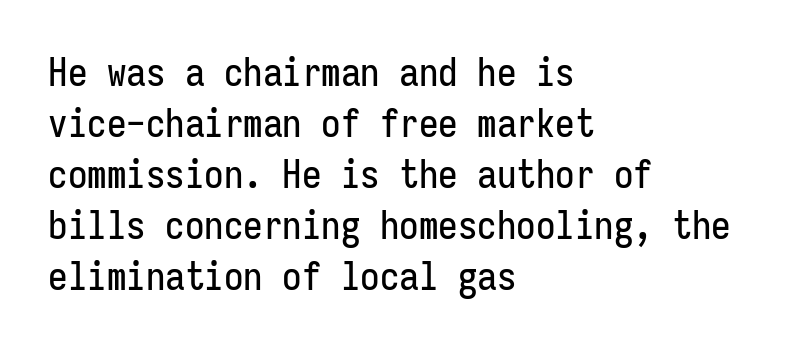
Honestly, the row spacing looks completely unremarkable. Here the glyphs are tracked normally, forming tight word shapes. Left-aligned paragraph, ragged on the right. Here the designer chose a console-style face with uniform glyph widths.
